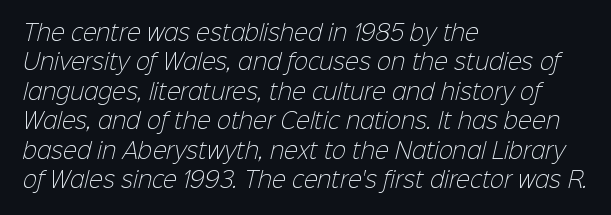
Q: Is the text bold? A: No.
Q: Is the text underlined? A: No.
Q: How is the paragraph aligned? A: Left-aligned.
Q: Is the spacing between letters normal or unusually wide? A: Normal.
Q: Is the spacing between lines tight, normal or loose? A: Normal.
